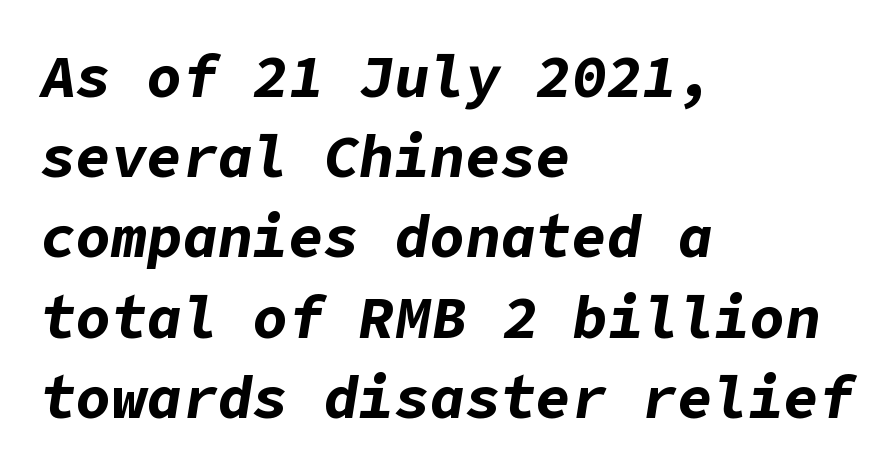
The image shows 59 px bold type, italic (leaning right); set left-aligned, normal line spacing (1.36x), normal letter spacing, not underlined; low stroke contrast and a medium x-height.
